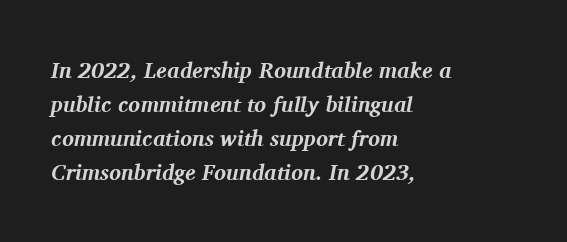
The image shows 22 px bold type, italic (leaning right); set left-aligned, normal line spacing (1.55x), normal letter spacing, not underlined.
